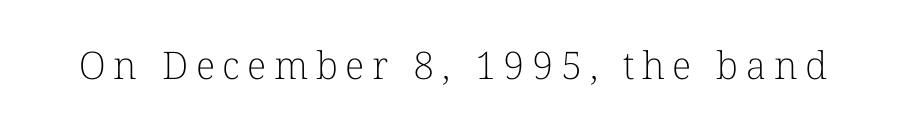
Unbolded letterforms with no extra heft. The designer went with a serif here, giving each stem small feet. The rendering uses natural spacing where letterforms have individual widths. The font's upright variant was chosen for this text.
